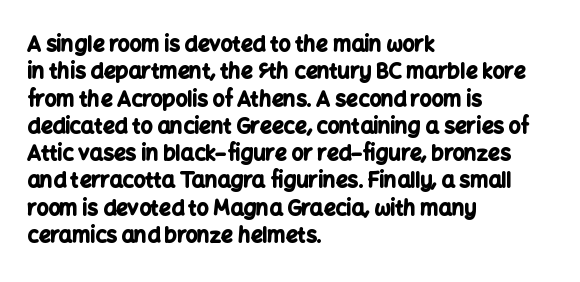
{"italic": "no", "bold": "yes", "underline": "no", "align": "left", "line_spacing": "normal", "line_spacing_ratio": 1.3, "letter_spacing": "normal", "letter_spacing_em": 0.0, "glyph_px": 21}
